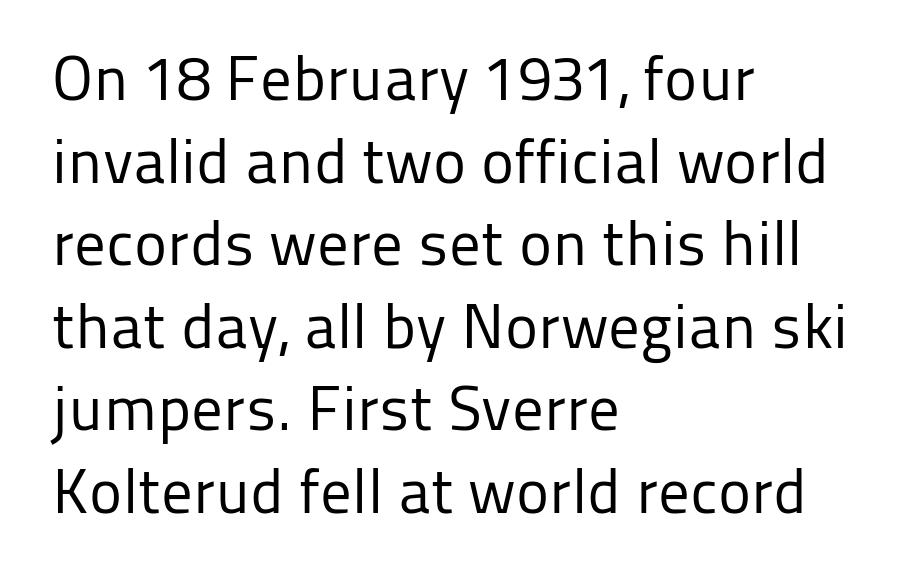
The image shows 63 px regular-weight sans-serif type, upright; set left-aligned, normal line spacing (1.31x), normal letter spacing, not underlined; low stroke contrast and a medium x-height.
